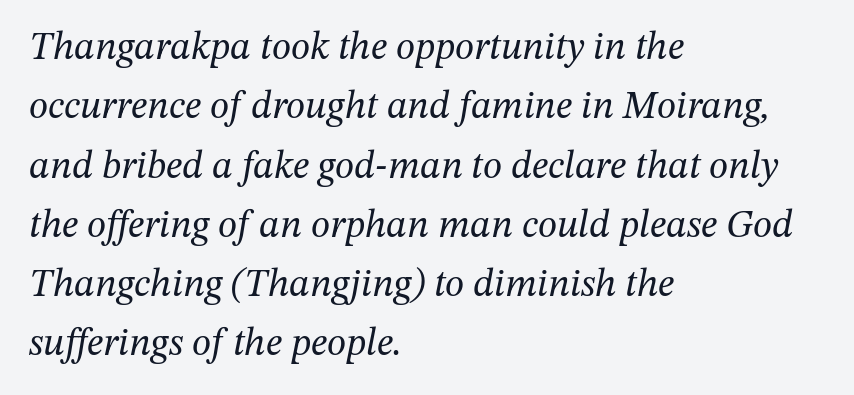
Q: Is the text bold? A: No.
Q: Is the text italic (slanted)? A: Yes, it leans right by about 12 degrees.
Q: Is the typeface a serif or a sans-serif typeface? A: Serif.
Q: Is the text underlined? A: No.
Q: How is the paragraph aligned? A: Left-aligned.
Q: Is the spacing between letters normal or unusually wide? A: Normal.
Q: Is the spacing between lines tight, normal or loose? A: Normal.
Q: Width (condensed, normal, or wide)? A: Normal.
Q: Stroke contrast? A: Medium.
Q: x-height? A: Medium.
Q: Monospaced? A: No.
